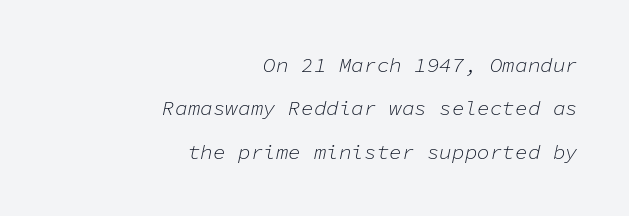
The image shows 21 px text type, italic (leaning right); set right-aligned, loose line spacing (2.06x), normal letter spacing, not underlined.
